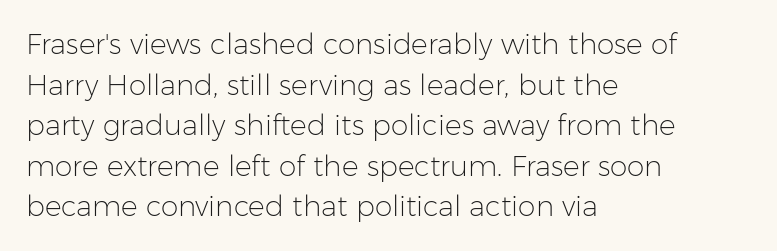
{"serif": "no", "italic": "no", "bold": "no", "weight": "light", "width": "normal", "stroke_contrast": "low", "x_height": "medium", "monospaced": "no", "underline": "no", "align": "left", "line_spacing": "normal", "line_spacing_ratio": 1.45, "letter_spacing": "normal", "letter_spacing_em": 0.0, "glyph_px": 28}
